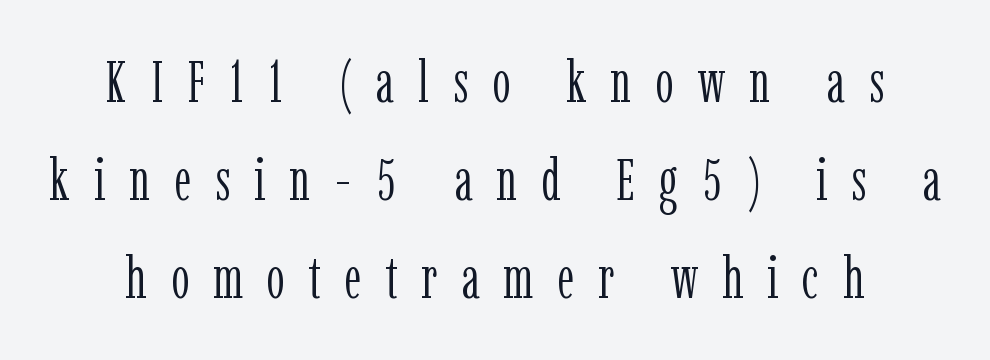
These glyphs show unthickened strokes, regular width or finer. Lines of text with bare space underneath. Every stem runs plumb, perpendicular to the baseline. Yep, those are serifs on the letters. The rendering uses natural spacing where letterforms have individual widths. Is there much room between lines? A standard amount, neither cramped nor airy.
